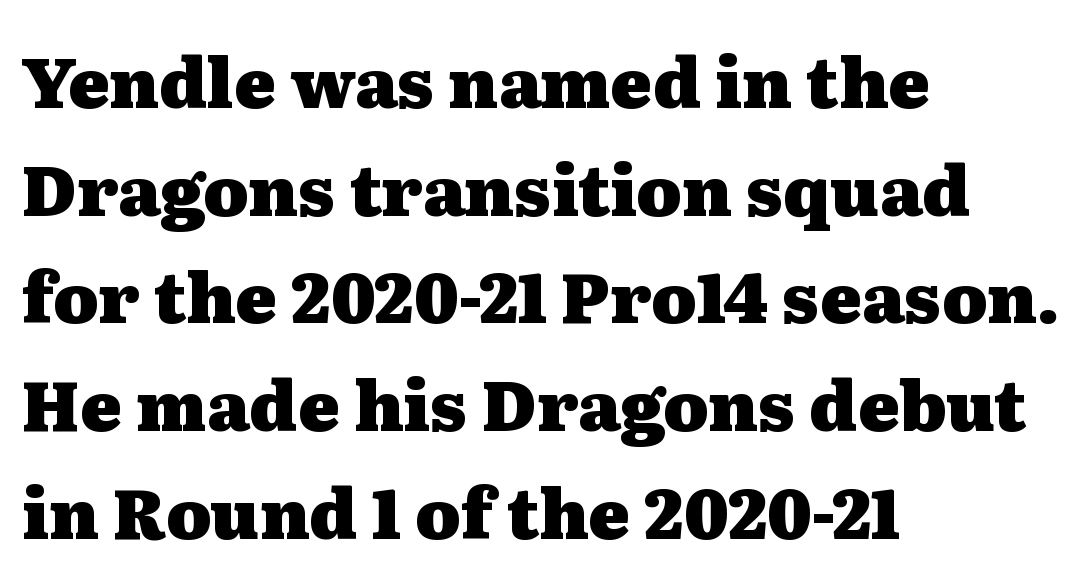
{"serif": "yes", "italic": "no", "bold": "yes", "weight": "heavy", "width": "wide", "stroke_contrast": "medium", "x_height": "medium", "monospaced": "no", "underline": "no", "align": "left", "line_spacing": "normal", "line_spacing_ratio": 1.56, "letter_spacing": "normal", "letter_spacing_em": 0.0, "glyph_px": 69}
